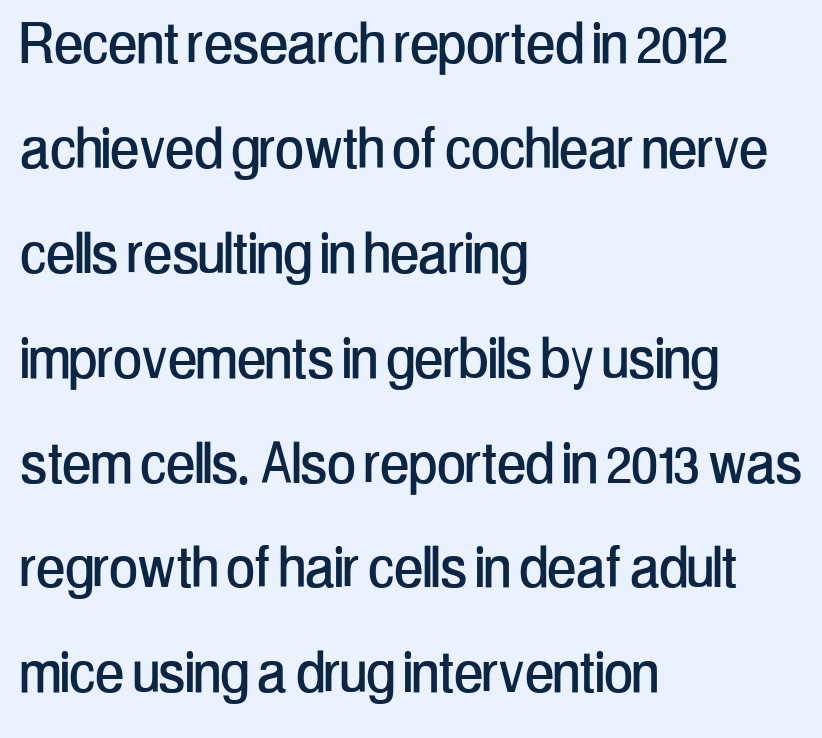
{"serif": "no", "italic": "no", "width": "condensed", "stroke_contrast": "low", "x_height": "medium", "monospaced": "no", "underline": "no", "align": "left", "line_spacing": "normal", "line_spacing_ratio": 1.52, "letter_spacing": "normal", "letter_spacing_em": 0.0, "glyph_px": 69}
